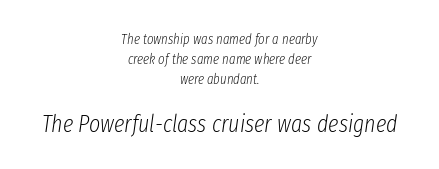
Q: Is the text bold? A: No.
Q: Is the text italic (slanted)? A: Yes, it leans right by about 8 degrees.
Q: Is the text underlined? A: No.
Q: How is the paragraph aligned? A: Centered.
Q: Is the spacing between letters normal or unusually wide? A: Normal.
Q: Is the spacing between lines tight, normal or loose? A: Normal.
Q: Which block of text is set in a larger size, the first (top) or the second (bottom)? A: The second (bottom) one.
